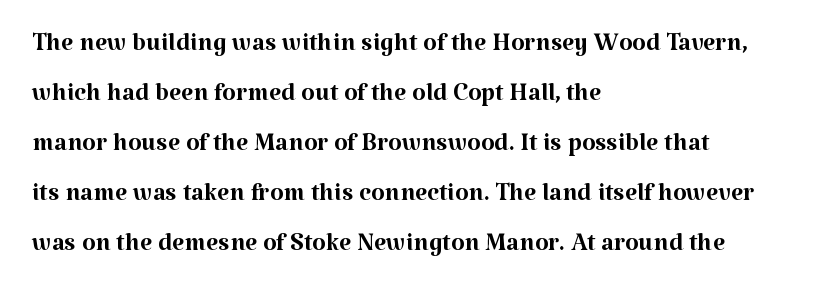
Q: Is the text bold? A: No.
Q: Is the text italic (slanted)? A: No, it is upright.
Q: Is the typeface a serif or a sans-serif typeface? A: Serif.
Q: Is the text underlined? A: No.
Q: How is the paragraph aligned? A: Left-aligned.
Q: Is the spacing between letters normal or unusually wide? A: Normal.
Q: Is the spacing between lines tight, normal or loose? A: Normal.
Q: Width (condensed, normal, or wide)? A: Normal.
Q: Stroke contrast? A: Medium.
Q: x-height? A: Medium.
Q: Monospaced? A: No.
